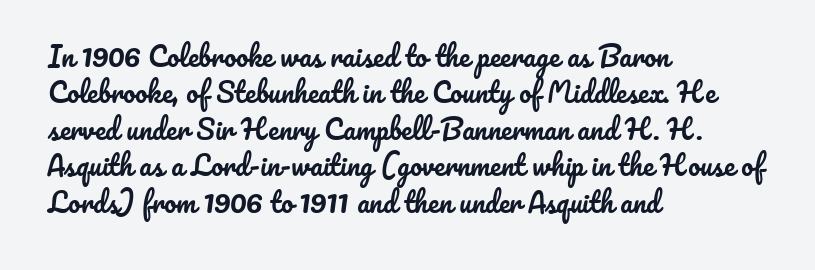
Q: Is the text italic (slanted)? A: Yes.
Q: Is the text underlined? A: No.
Q: How is the paragraph aligned? A: Left-aligned.
Q: Is the spacing between letters normal or unusually wide? A: Normal.
Q: Is the spacing between lines tight, normal or loose? A: Normal.
